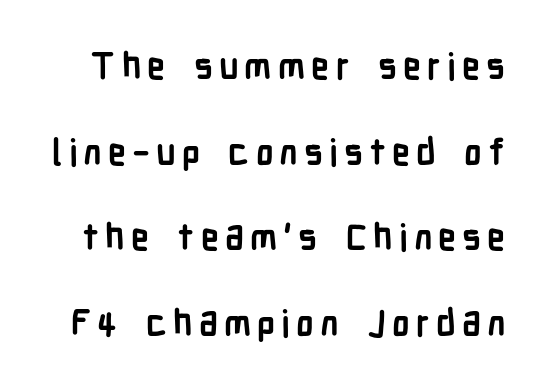
{"serif": "no", "italic": "no", "bold": "yes", "weight": "semibold", "width": "condensed", "stroke_contrast": "low", "x_height": "medium", "monospaced": "no", "underline": "no", "line_spacing": "loose", "line_spacing_ratio": 2.38, "glyph_px": 36}
